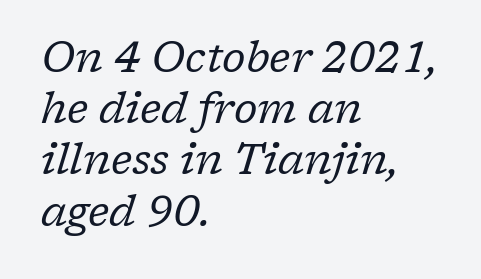
The image shows 42 px regular-weight serif type, italic (leaning right); set left-aligned, line spacing 1.22x, normal letter spacing, not underlined; low stroke contrast and a medium x-height.
